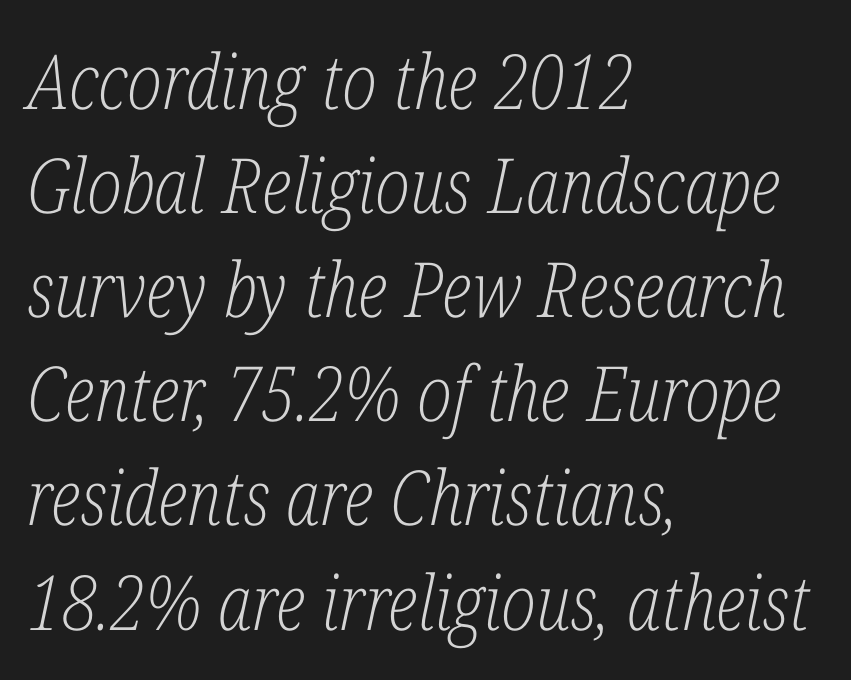
Q: Is the text bold? A: No.
Q: Is the text italic (slanted)? A: Yes, it leans right by about 12 degrees.
Q: Is the typeface a serif or a sans-serif typeface? A: Serif.
Q: Is the text underlined? A: No.
Q: How is the paragraph aligned? A: Left-aligned.
Q: Is the spacing between letters normal or unusually wide? A: Normal.
Q: Is the spacing between lines tight, normal or loose? A: Normal.
Q: Width (condensed, normal, or wide)? A: Condensed.
Q: Stroke contrast? A: Low.
Q: x-height? A: Medium.
Q: Monospaced? A: No.
